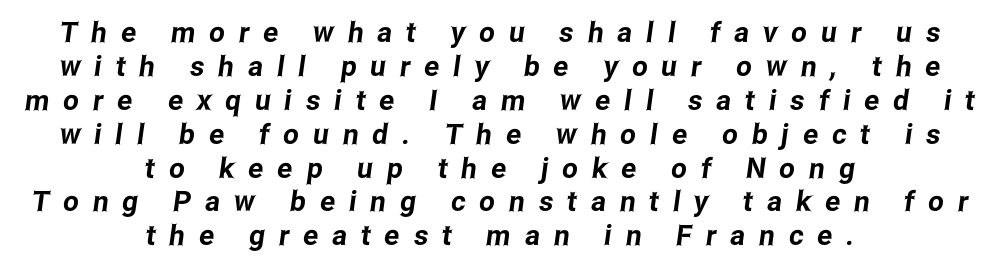
{"serif": "no", "width": "condensed", "stroke_contrast": "low", "x_height": "medium", "monospaced": "no", "underline": "no", "align": "center", "line_spacing_ratio": 1.21, "letter_spacing": "wide", "letter_spacing_em": 0.5, "glyph_px": 28}
